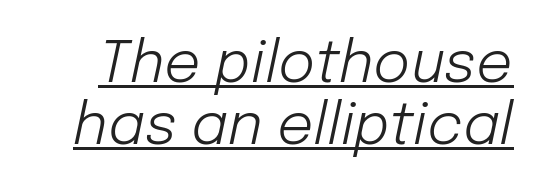
Q: Is the text bold? A: No.
Q: Is the text italic (slanted)? A: Yes, it leans right by about 12 degrees.
Q: Is the text underlined? A: Yes.
Q: Is the spacing between letters normal or unusually wide? A: Normal.
Q: Is the spacing between lines tight, normal or loose? A: Tight.
Q: Width (condensed, normal, or wide)? A: Normal.
Q: Stroke contrast? A: Low.
Q: x-height? A: Medium.
Q: Monospaced? A: No.
